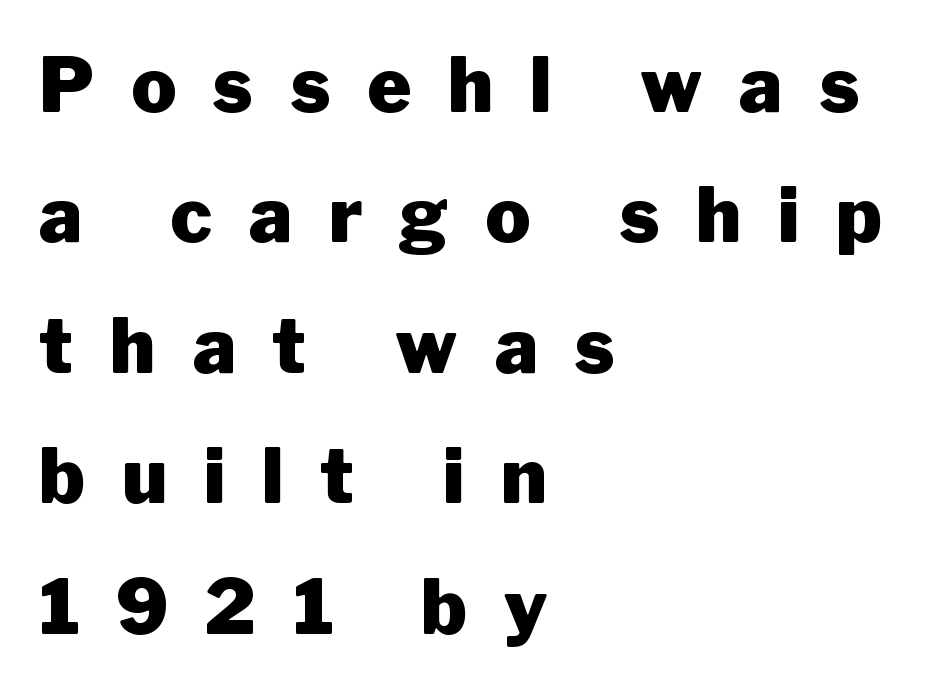
Q: Is the text bold? A: Yes.
Q: Is the text italic (slanted)? A: No, it is upright.
Q: Is the typeface a serif or a sans-serif typeface? A: Sans-serif.
Q: Is the text underlined? A: No.
Q: How is the paragraph aligned? A: Left-aligned.
Q: Is the spacing between letters normal or unusually wide? A: Unusually wide.
Q: Width (condensed, normal, or wide)? A: Normal.
Q: Stroke contrast? A: Low.
Q: x-height? A: Medium.
Q: Monospaced? A: No.
